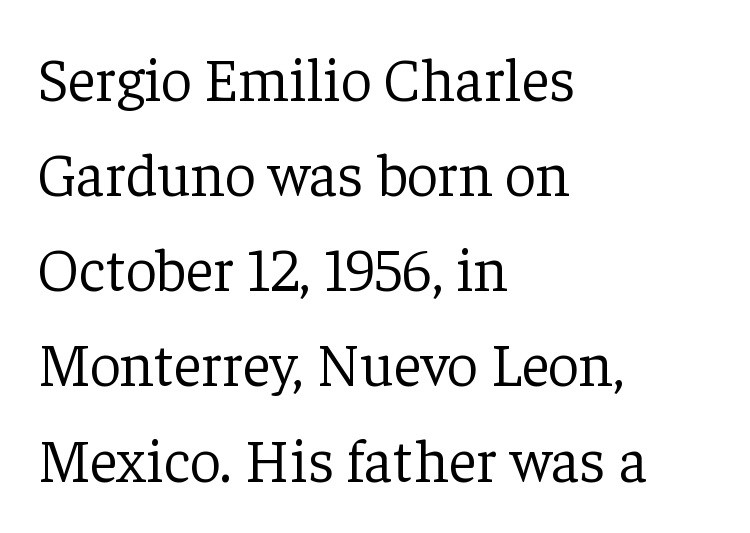
The image shows 61 px light serif type, upright; set left-aligned, normal line spacing (1.56x), normal letter spacing, not underlined; low stroke contrast and a medium x-height.
